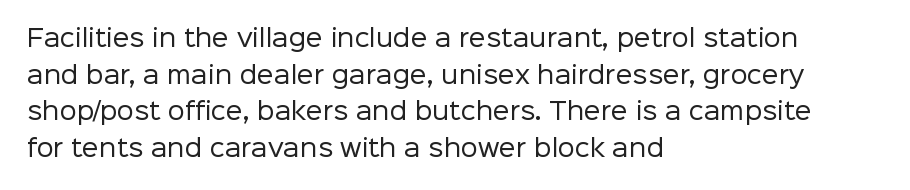
{"italic": "no", "bold": "no", "underline": "no", "align": "left", "line_spacing": "normal", "line_spacing_ratio": 1.53, "letter_spacing": "normal", "letter_spacing_em": 0.0, "glyph_px": 24}
